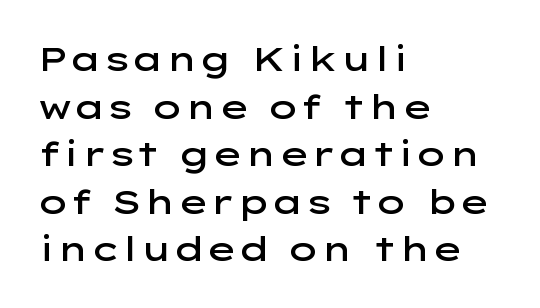
Q: Is the text bold? A: Semi-bold.
Q: Is the text italic (slanted)? A: No, it is upright.
Q: Is the typeface a serif or a sans-serif typeface? A: Sans-serif.
Q: Is the text underlined? A: No.
Q: How is the paragraph aligned? A: Left-aligned.
Q: Is the spacing between letters normal or unusually wide? A: Normal.
Q: Is the spacing between lines tight, normal or loose? A: Normal.
Q: Width (condensed, normal, or wide)? A: Wide.
Q: Stroke contrast? A: Low.
Q: x-height? A: Medium.
Q: Monospaced? A: No.
